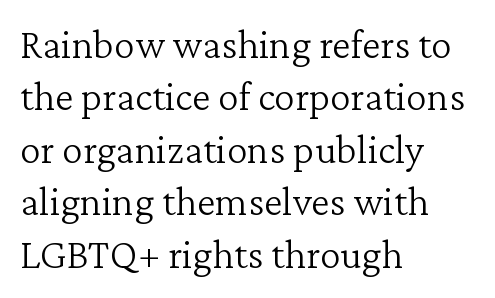
Q: Is the text bold? A: No.
Q: Is the text italic (slanted)? A: No, it is upright.
Q: Is the typeface a serif or a sans-serif typeface? A: Serif.
Q: Is the text underlined? A: No.
Q: How is the paragraph aligned? A: Left-aligned.
Q: Is the spacing between letters normal or unusually wide? A: Normal.
Q: Is the spacing between lines tight, normal or loose? A: Normal.
Q: Width (condensed, normal, or wide)? A: Normal.
Q: Stroke contrast? A: Low.
Q: x-height? A: Medium.
Q: Monospaced? A: No.
